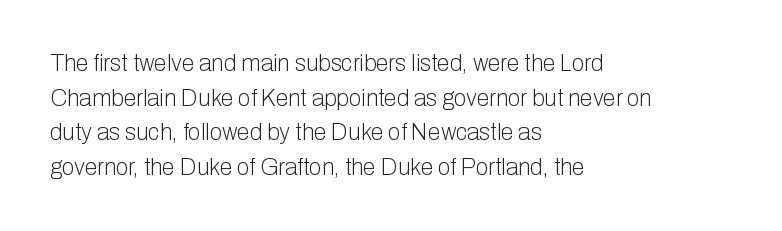
Q: Is the text bold? A: No.
Q: Is the text italic (slanted)? A: No, it is upright.
Q: Is the text underlined? A: No.
Q: How is the paragraph aligned? A: Left-aligned.
Q: Is the spacing between letters normal or unusually wide? A: Normal.
Q: Is the spacing between lines tight, normal or loose? A: Normal.
